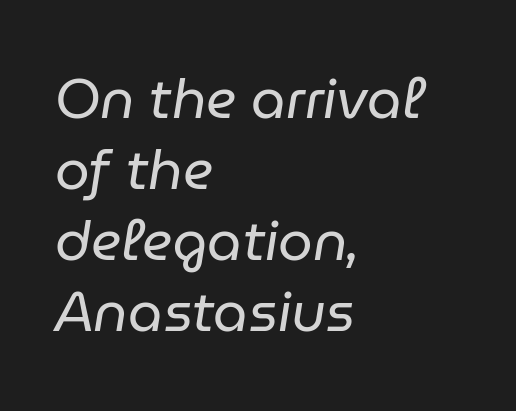
Q: Is the text bold? A: No.
Q: Is the text italic (slanted)? A: Yes, it leans right by about 9 degrees.
Q: Is the text underlined? A: No.
Q: How is the paragraph aligned? A: Left-aligned.
Q: Is the spacing between letters normal or unusually wide? A: Normal.
Q: Is the spacing between lines tight, normal or loose? A: Normal.
Q: Width (condensed, normal, or wide)? A: Normal.
Q: Stroke contrast? A: Low.
Q: x-height? A: Medium.
Q: Monospaced? A: No.
